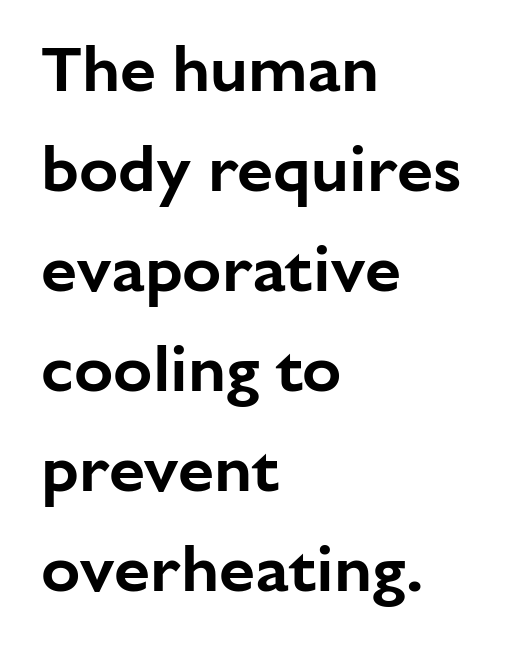
Q: Is the text italic (slanted)? A: No, it is upright.
Q: Is the typeface a serif or a sans-serif typeface? A: Sans-serif.
Q: Is the text underlined? A: No.
Q: How is the paragraph aligned? A: Left-aligned.
Q: Is the spacing between letters normal or unusually wide? A: Normal.
Q: Is the spacing between lines tight, normal or loose? A: Normal.
Q: Width (condensed, normal, or wide)? A: Normal.
Q: Stroke contrast? A: Low.
Q: x-height? A: Medium.
Q: Monospaced? A: No.
